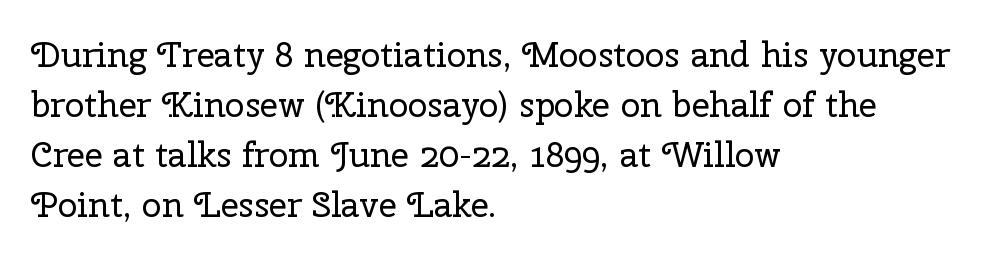
Vertical spacing — default. The lines are quadded left. Look at the bottom of the vertical strokes: they flare into serifs here. The specimen reads as upright at a glance. This sample has the flowing, uneven cadence of proportional lettering.
